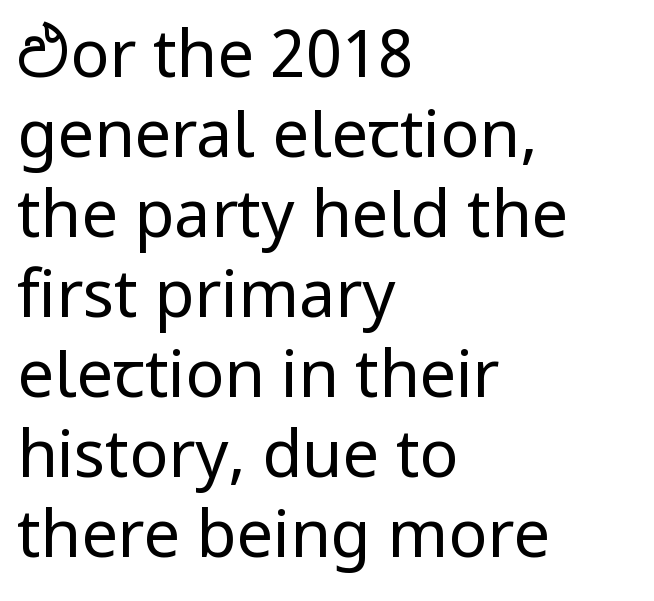
Q: Is the text bold? A: No.
Q: Is the text italic (slanted)? A: No, it is upright.
Q: Is the typeface a serif or a sans-serif typeface? A: Sans-serif.
Q: Is the text underlined? A: No.
Q: How is the paragraph aligned? A: Left-aligned.
Q: Is the spacing between letters normal or unusually wide? A: Normal.
Q: Width (condensed, normal, or wide)? A: Normal.
Q: Stroke contrast? A: Low.
Q: x-height? A: Medium.
Q: Monospaced? A: No.
